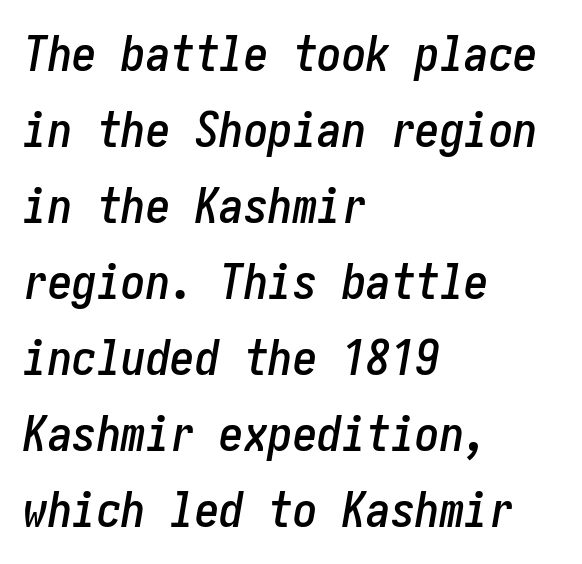
Q: Is the text italic (slanted)? A: Yes, it leans right by about 10 degrees.
Q: Is the text underlined? A: No.
Q: How is the paragraph aligned? A: Left-aligned.
Q: Is the spacing between letters normal or unusually wide? A: Normal.
Q: Is the spacing between lines tight, normal or loose? A: Normal.
Q: Width (condensed, normal, or wide)? A: Condensed.
Q: Stroke contrast? A: Low.
Q: x-height? A: Medium.
